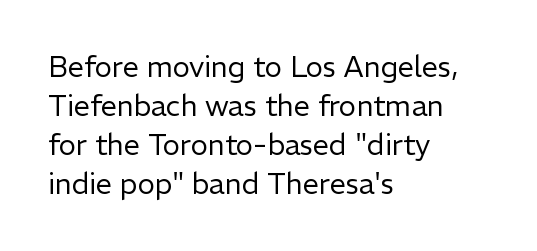
Q: Is the text bold? A: No.
Q: Is the text italic (slanted)? A: No, it is upright.
Q: Is the typeface a serif or a sans-serif typeface? A: Sans-serif.
Q: Is the text underlined? A: No.
Q: How is the paragraph aligned? A: Left-aligned.
Q: Is the spacing between letters normal or unusually wide? A: Normal.
Q: Is the spacing between lines tight, normal or loose? A: Normal.
Q: Width (condensed, normal, or wide)? A: Normal.
Q: Stroke contrast? A: Low.
Q: x-height? A: Medium.
Q: Monospaced? A: No.
